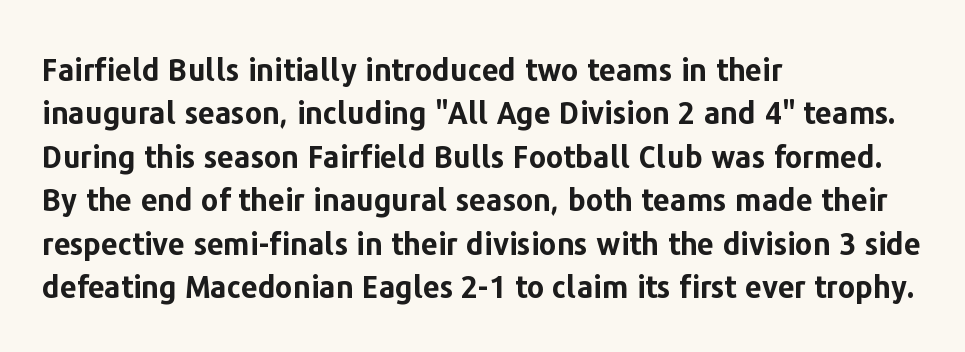
Words float on clear page, feet unadorned. Vertical strokes here are truly vertical. Typographic density is high because the face is bold. Spacing between characters is what you'd get straight out of the box. Every row of glyphs begins at an identical x-position on the left.
